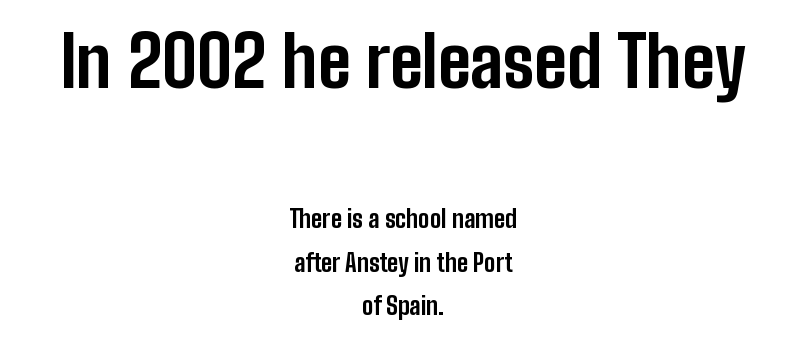
The image shows 71 px bold, condensed sans-serif type, upright; set centered, line spacing 1.82x, normal letter spacing, not underlined; the first (top) block is 2.96x larger; low stroke contrast and a medium x-height.
